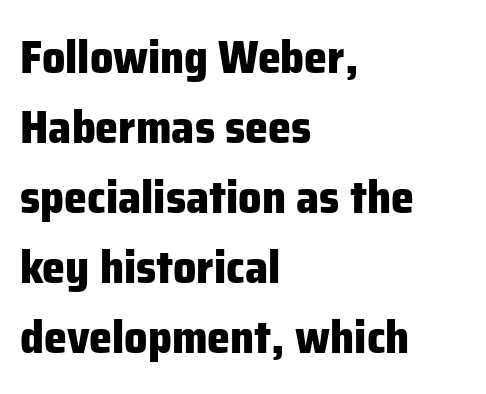
The image shows 46 px heavy sans-serif type, upright; set left-aligned, normal line spacing (1.52x), normal letter spacing, not underlined; low stroke contrast and a medium x-height.
